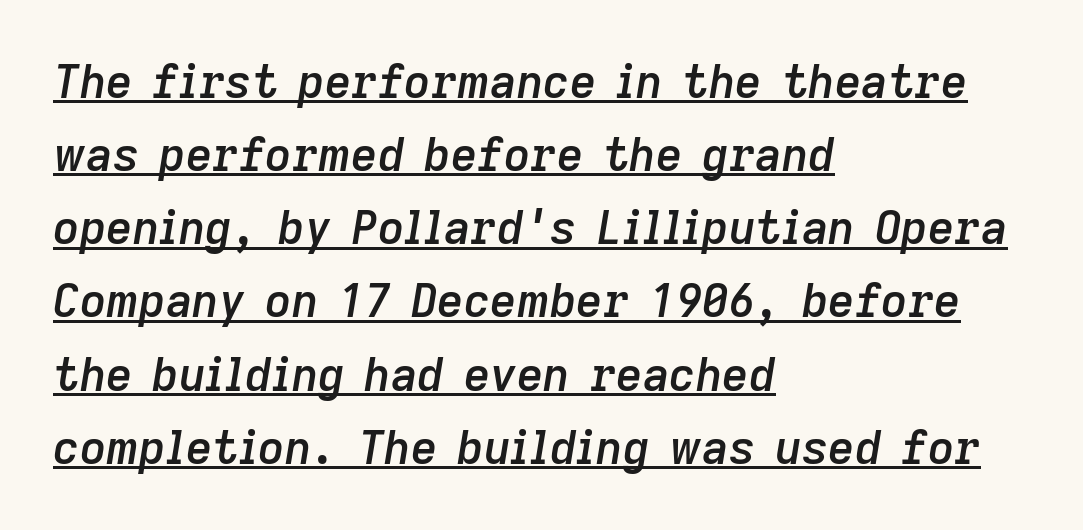
The space between consecutive lines is moderate. Each word holds together tightly as a unit, with standard inter-letter gaps. In terms of weight, the rendering is demibold, just under bold. Tall strokes in this sample are angled rather than plumb.
